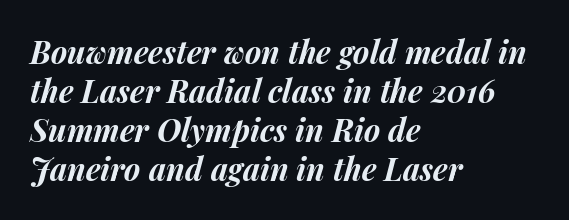
The image shows 31 px bold type, italic (leaning right); set left-aligned, normal line spacing (1.26x), normal letter spacing, not underlined; medium stroke contrast and a medium x-height.
